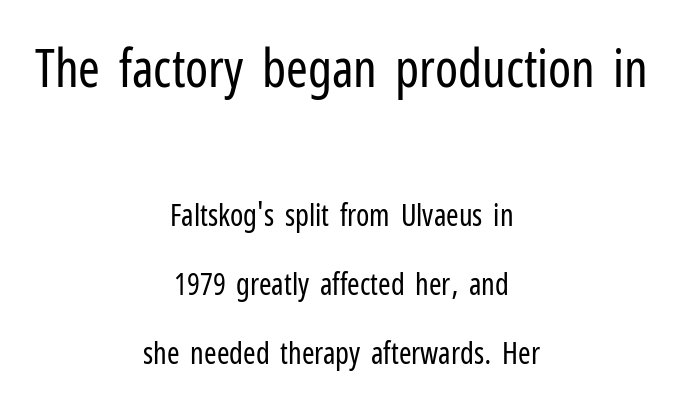
The image shows 52 px regular-weight, condensed sans-serif type, upright; set centered, loose line spacing (2.3x), normal letter spacing, not underlined; the first (top) block is 1.73x larger; low stroke contrast and a medium x-height.
